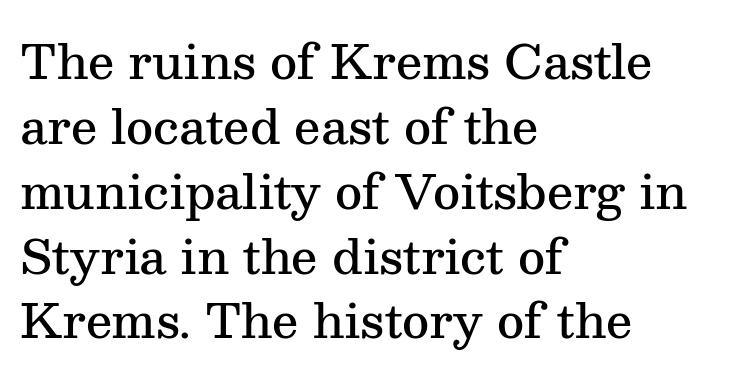
{"serif": "yes", "italic": "no", "bold": "semi", "weight": "semibold", "width": "normal", "stroke_contrast": "medium", "x_height": "medium", "monospaced": "no", "underline": "no", "align": "left", "line_spacing": "normal", "line_spacing_ratio": 1.38, "letter_spacing": "normal", "letter_spacing_em": 0.0, "glyph_px": 47}
